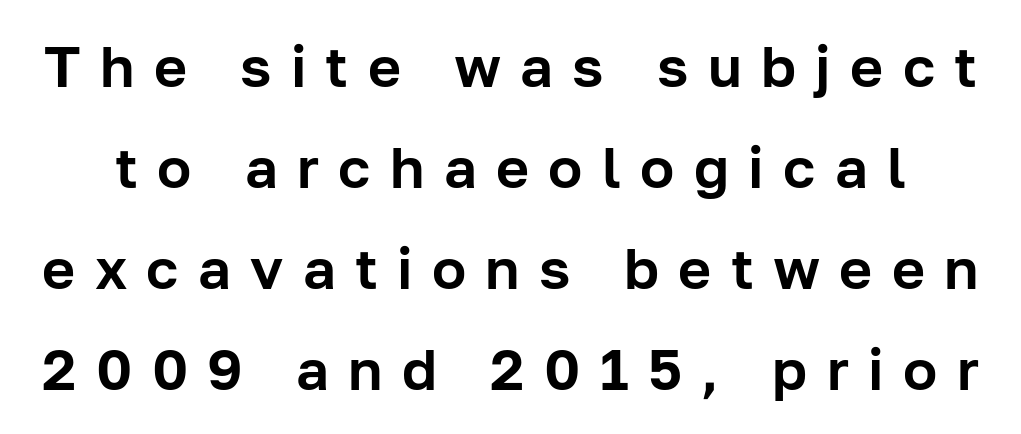
Q: Is the text italic (slanted)? A: No, it is upright.
Q: Is the typeface a serif or a sans-serif typeface? A: Sans-serif.
Q: Is the text underlined? A: No.
Q: Is the spacing between letters normal or unusually wide? A: Unusually wide.
Q: Width (condensed, normal, or wide)? A: Normal.
Q: Stroke contrast? A: Low.
Q: x-height? A: Medium.
Q: Monospaced? A: No.
